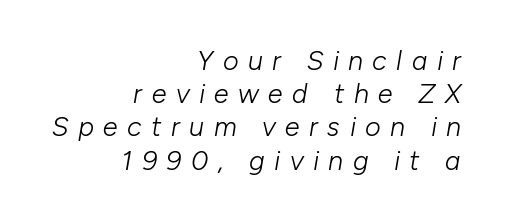
Q: Is the text bold? A: No.
Q: Is the text italic (slanted)? A: Yes, it leans right by about 10 degrees.
Q: Is the text underlined? A: No.
Q: How is the paragraph aligned? A: Right-aligned.
Q: Is the spacing between letters normal or unusually wide? A: Unusually wide.
